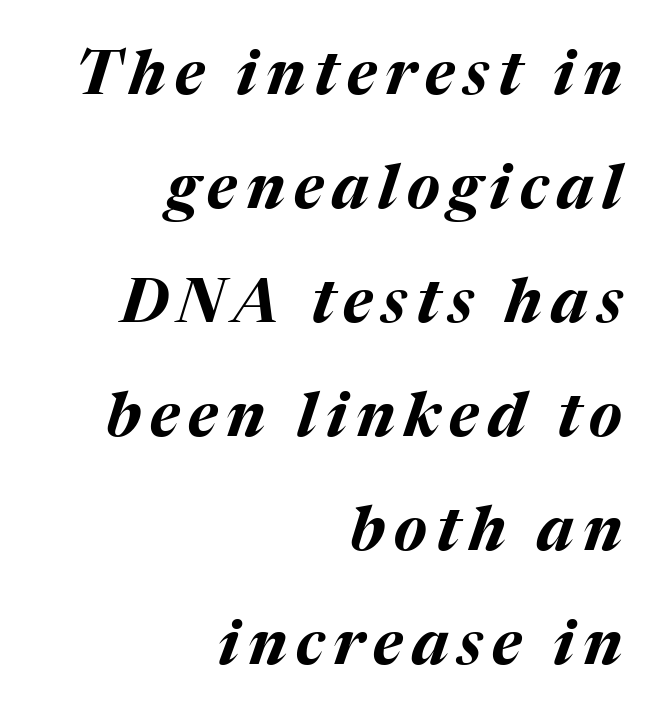
The image shows 61 px bold type, italic (leaning right); set right-aligned, line spacing 1.87x, not underlined; medium stroke contrast and a medium x-height.
